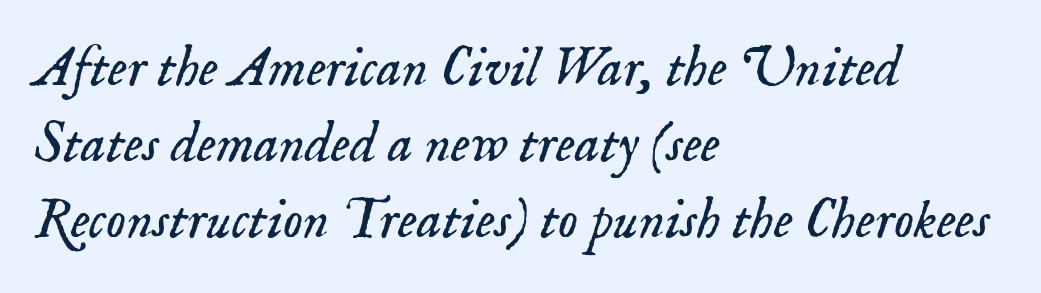
This sample uses a serif face. Nothing unusual about the tracking: characters are spaced as the font intends. Successive baselines arrive at the customary interval. One-word summary of the alignment: left.
